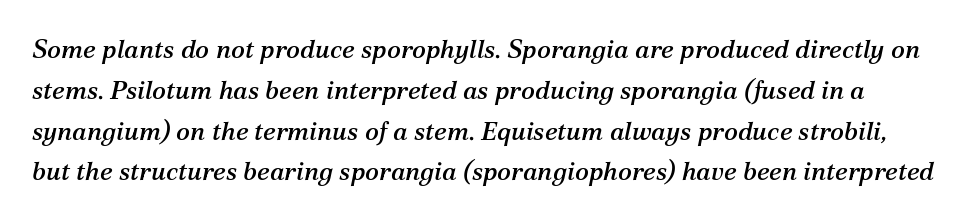
Q: Is the text italic (slanted)? A: Yes, it leans right by about 12 degrees.
Q: Is the text underlined? A: No.
Q: Is the spacing between letters normal or unusually wide? A: Normal.
Q: Is the spacing between lines tight, normal or loose? A: Normal.
